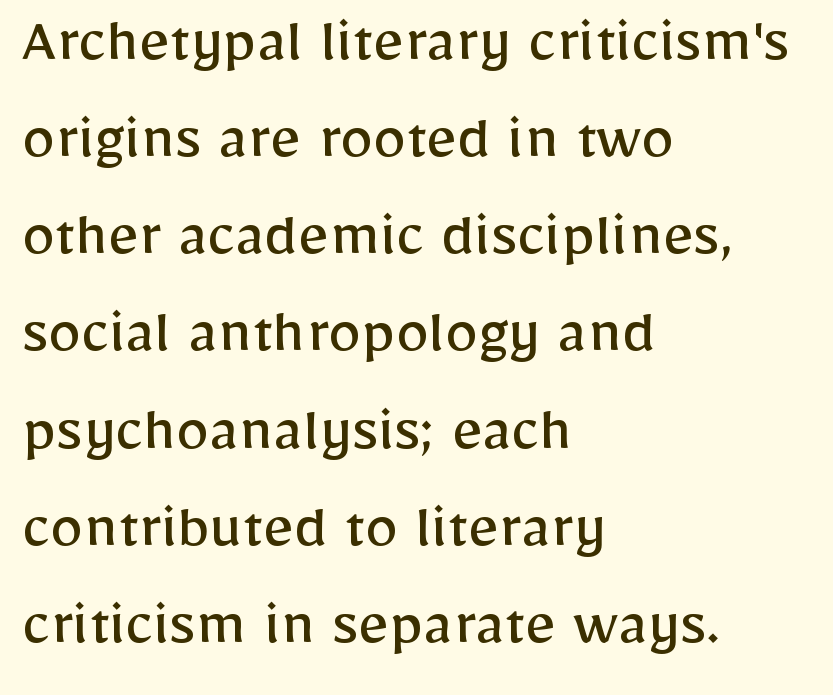
Q: Is the text bold? A: No.
Q: Is the text italic (slanted)? A: No, it is upright.
Q: Is the typeface a serif or a sans-serif typeface? A: Sans-serif.
Q: Is the text underlined? A: No.
Q: How is the paragraph aligned? A: Left-aligned.
Q: Is the spacing between letters normal or unusually wide? A: Normal.
Q: Is the spacing between lines tight, normal or loose? A: Normal.
Q: Width (condensed, normal, or wide)? A: Normal.
Q: Stroke contrast? A: Low.
Q: x-height? A: Medium.
Q: Monospaced? A: No.
